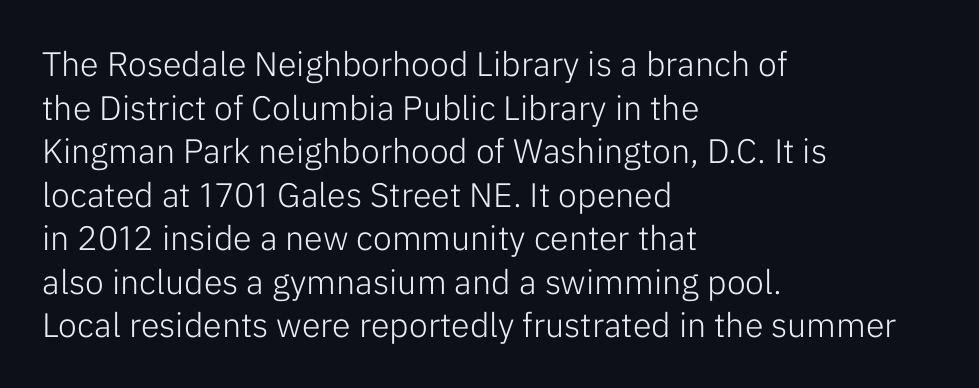
{"serif": "no", "italic": "no", "bold": "no", "weight": "light", "width": "normal", "stroke_contrast": "low", "x_height": "medium", "monospaced": "no", "underline": "no", "align": "left", "line_spacing": "normal", "line_spacing_ratio": 1.28, "letter_spacing": "normal", "letter_spacing_em": 0.0, "glyph_px": 34}
